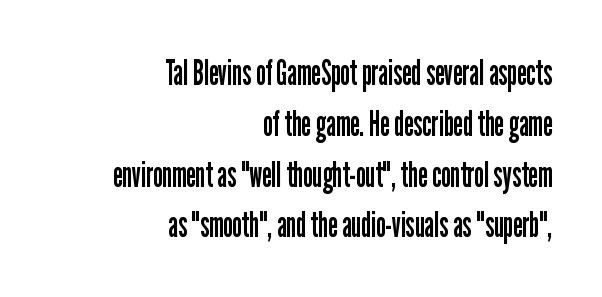
{"serif": "no", "italic": "no", "bold": "no", "weight": "regular", "width": "condensed", "stroke_contrast": "low", "x_height": "medium", "monospaced": "no", "underline": "no", "align": "right", "line_spacing": "normal", "line_spacing_ratio": 1.41, "letter_spacing": "normal", "letter_spacing_em": 0.0, "glyph_px": 36}
